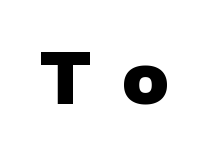
Q: Is the text bold? A: Yes.
Q: Is the text italic (slanted)? A: No, it is upright.
Q: Is the typeface a serif or a sans-serif typeface? A: Sans-serif.
Q: Is the text underlined? A: No.
Q: Is the spacing between letters normal or unusually wide? A: Unusually wide.
Q: Width (condensed, normal, or wide)? A: Normal.
Q: Stroke contrast? A: Low.
Q: x-height? A: Medium.
Q: Monospaced? A: No.
